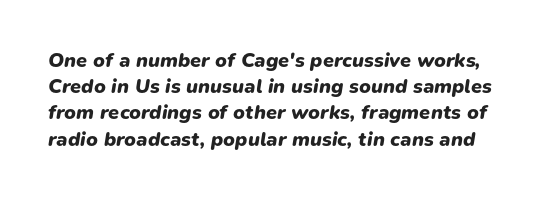
{"italic": "yes", "lean": "right", "slant_degrees": 9, "bold": "yes", "underline": "no", "line_spacing": "normal", "line_spacing_ratio": 1.31, "letter_spacing": "normal", "letter_spacing_em": 0.0, "glyph_px": 20}
